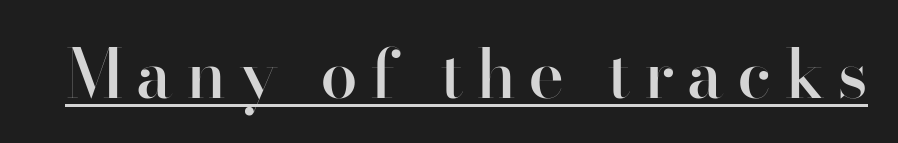
Someone cranked the tracking dial way up on this one. To sum up the face: it is a sans, with no serifs. Heft: intermediate — a semibold. This sample uses an upright cut, with every glyph sitting square on the baseline. A baseline rule has been typeset under these characters. You could not count columns in this text — the font is proportionally spaced.
